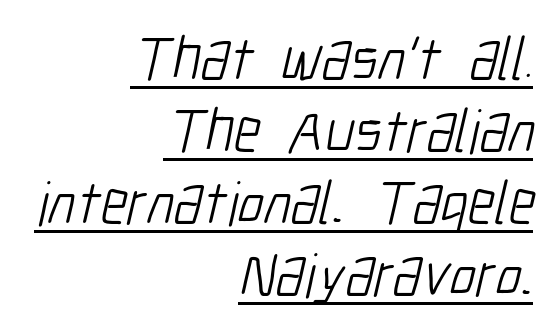
This rendering features underlined lettering. Think of a printed novel: that variable character pitch is what you see here. Compared with typical body copy, the letter spacing here is the same. Check where the strokes stop: nothing finishes them off — pure sans. In CSS terms this would be text-align: right.
